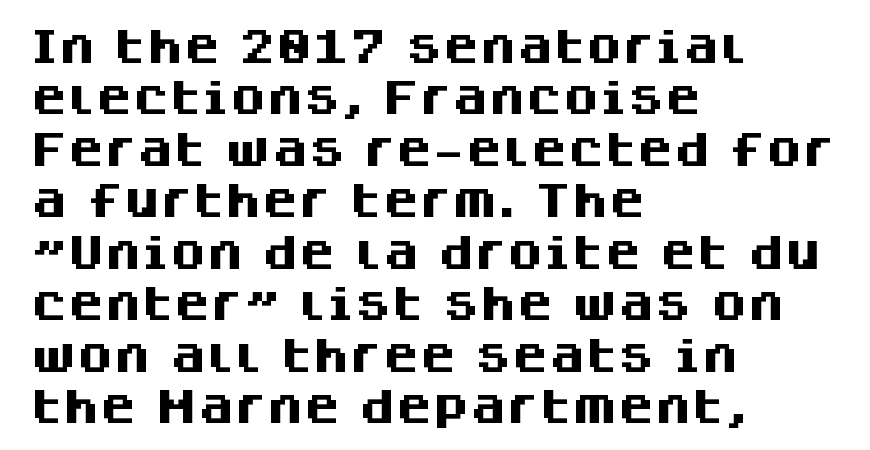
{"serif": "no", "italic": "no", "bold": "yes", "weight": "heavy", "width": "normal", "stroke_contrast": "medium", "x_height": "large", "monospaced": "no", "underline": "no", "align": "left", "line_spacing": "normal", "line_spacing_ratio": 1.39, "letter_spacing": "normal", "letter_spacing_em": 0.0, "glyph_px": 37}
